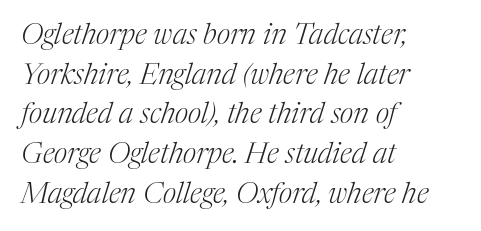
{"serif": "yes", "italic": "yes", "lean": "right", "slant_degrees": 17, "bold": "no", "weight": "light", "width": "normal", "stroke_contrast": "medium", "x_height": "medium", "monospaced": "no", "underline": "no", "align": "left", "line_spacing": "normal", "line_spacing_ratio": 1.37, "letter_spacing": "normal", "letter_spacing_em": 0.0, "glyph_px": 29}
